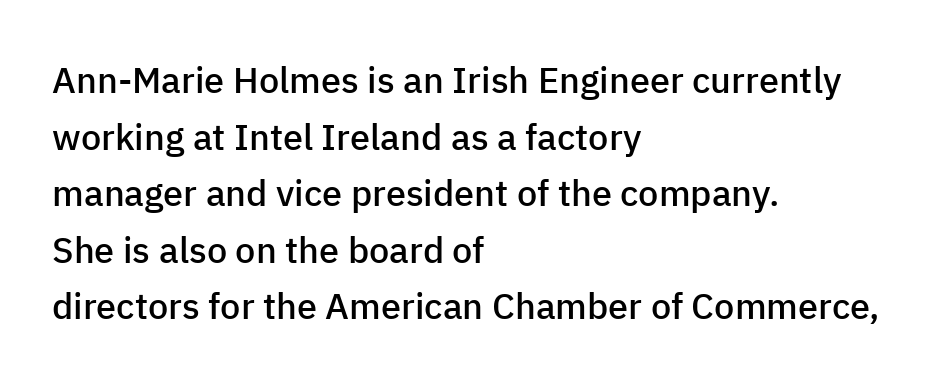
This is the regular roman posture of the typeface. Leftover space on each line is placed entirely after the last word. The typeface chosen for these lines omits serifs. How would I describe the line gaps? Plain and ordinary.
